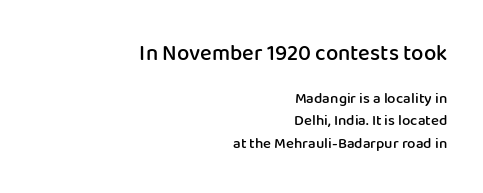
The image shows 22 px text type, upright; set right-aligned, normal line spacing (1.51x), normal letter spacing, not underlined; the first (top) block is 1.47x larger.
